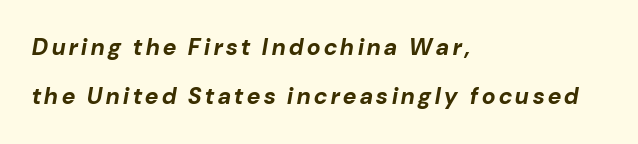
Q: Is the text bold? A: Yes.
Q: Is the text italic (slanted)? A: Yes, it leans right by about 10 degrees.
Q: Is the text underlined? A: No.
Q: How is the paragraph aligned? A: Left-aligned.
Q: Is the spacing between lines tight, normal or loose? A: Loose.
